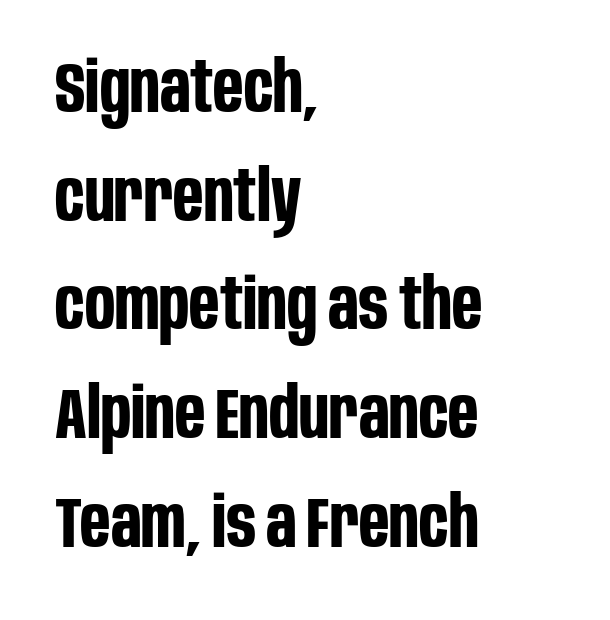
{"serif": "no", "italic": "no", "bold": "yes", "weight": "bold", "width": "condensed", "stroke_contrast": "low", "x_height": "large", "monospaced": "no", "underline": "no", "align": "left", "line_spacing": "normal", "line_spacing_ratio": 1.53, "letter_spacing": "normal", "letter_spacing_em": 0.0, "glyph_px": 71}
